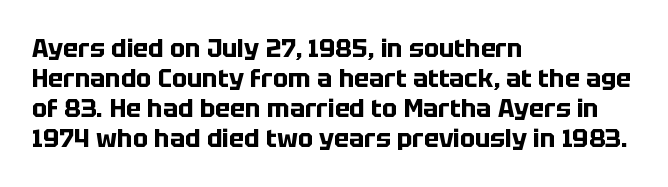
Q: Is the text bold? A: Yes.
Q: Is the text italic (slanted)? A: No, it is upright.
Q: Is the text underlined? A: No.
Q: How is the paragraph aligned? A: Left-aligned.
Q: Is the spacing between letters normal or unusually wide? A: Normal.
